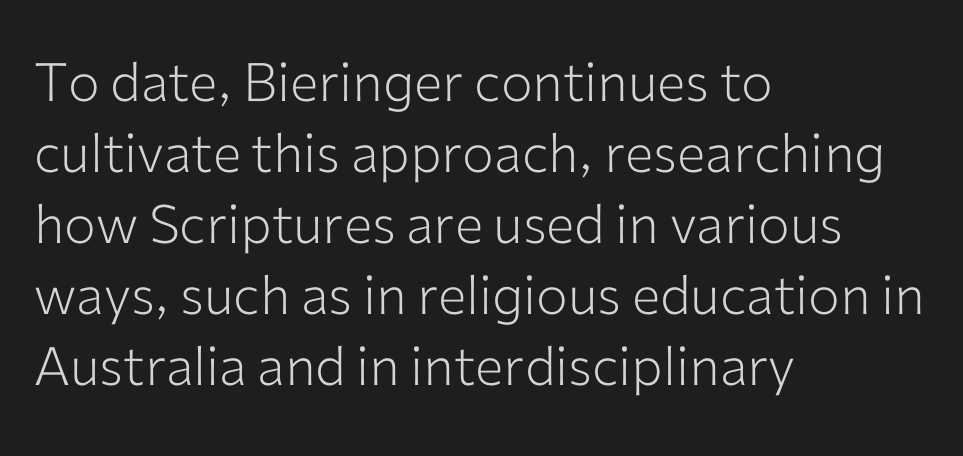
{"serif": "no", "italic": "no", "bold": "no", "weight": "light", "width": "normal", "stroke_contrast": "low", "x_height": "medium", "monospaced": "no", "underline": "no", "align": "left", "line_spacing": "normal", "line_spacing_ratio": 1.34, "letter_spacing": "normal", "letter_spacing_em": 0.0, "glyph_px": 53}
